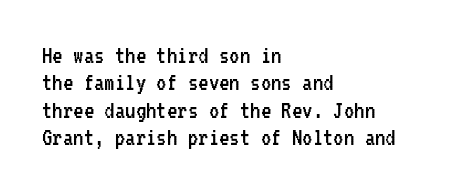
Check under the words: just untouched page. Style check: upright. Leading: reduced. Observe the ordinary spacing: letters are neighbours, not strangers.
